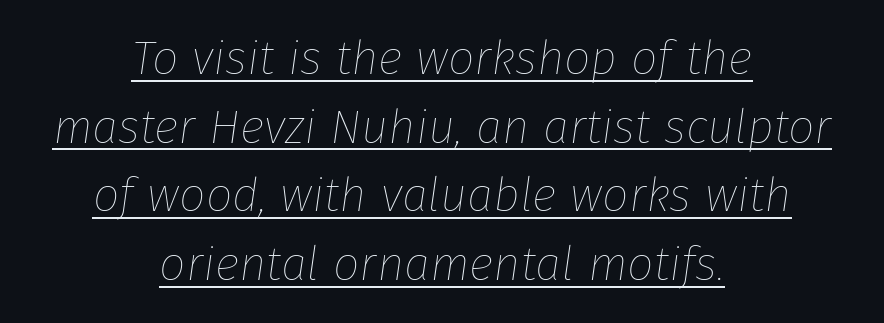
{"italic": "yes", "lean": "right", "slant_degrees": 8, "bold": "no", "weight": "thin", "width": "normal", "stroke_contrast": "low", "x_height": "medium", "monospaced": "no", "underline": "yes", "align": "center", "line_spacing": "normal", "line_spacing_ratio": 1.46, "letter_spacing": "normal", "letter_spacing_em": 0.0, "glyph_px": 47}
